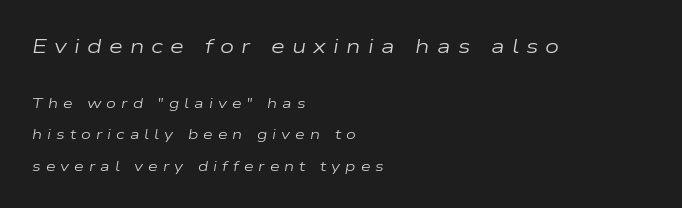
The image shows 20 px text type, italic (leaning right); set left-aligned, loose line spacing (2.24x), unusually wide letter spacing (+0.36 em), not underlined; the first (top) block is 1.43x larger.
